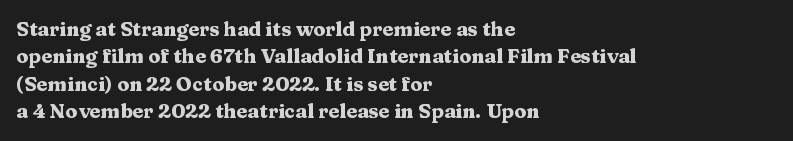
The image shows 20 px bold type, upright; set left-aligned, normal line spacing (1.37x), normal letter spacing, not underlined.
